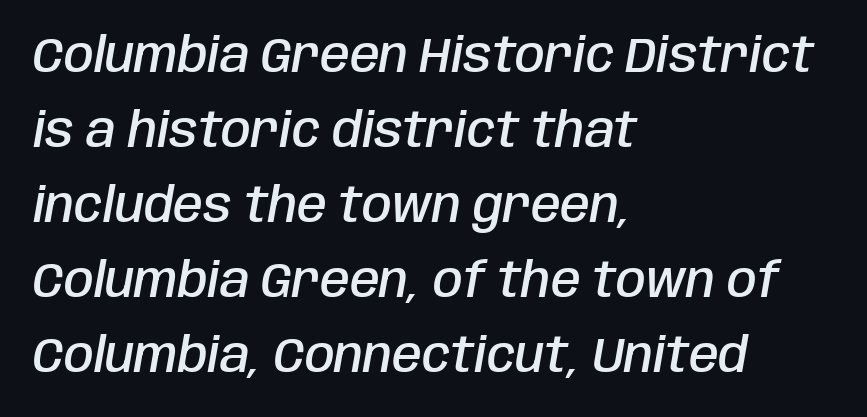
The image shows 48 px semibold, condensed type, italic (leaning right); set left-aligned, normal line spacing (1.56x), normal letter spacing, not underlined; low stroke contrast and a large x-height.
